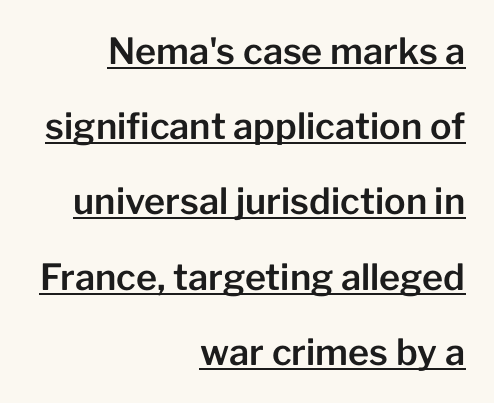
{"serif": "no", "italic": "no", "width": "normal", "stroke_contrast": "low", "x_height": "medium", "monospaced": "no", "underline": "yes", "align": "right", "line_spacing": "loose", "line_spacing_ratio": 2.09, "letter_spacing": "normal", "letter_spacing_em": 0.0, "glyph_px": 36}
